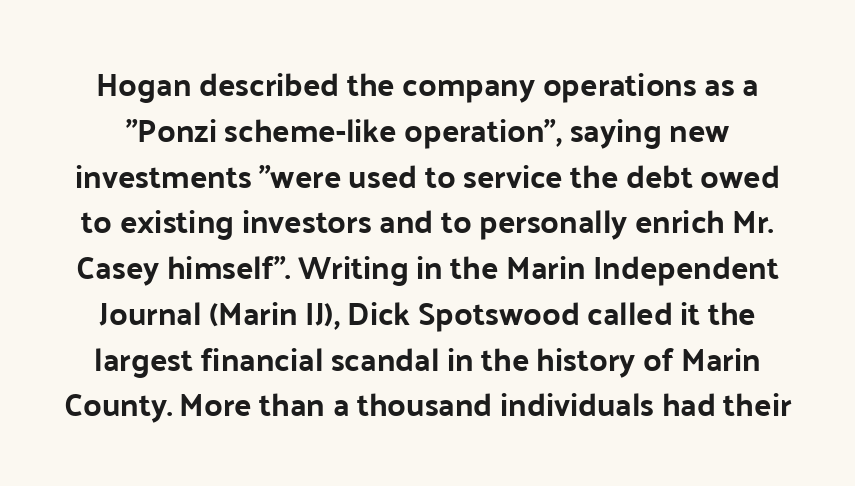
No extra tracking has been applied to these lines. Letters rest on an invisible, unmarked baseline. If you measured baseline to baseline, you'd find a middling distance. The letters advance in unequal steps, a hallmark of proportional type.
